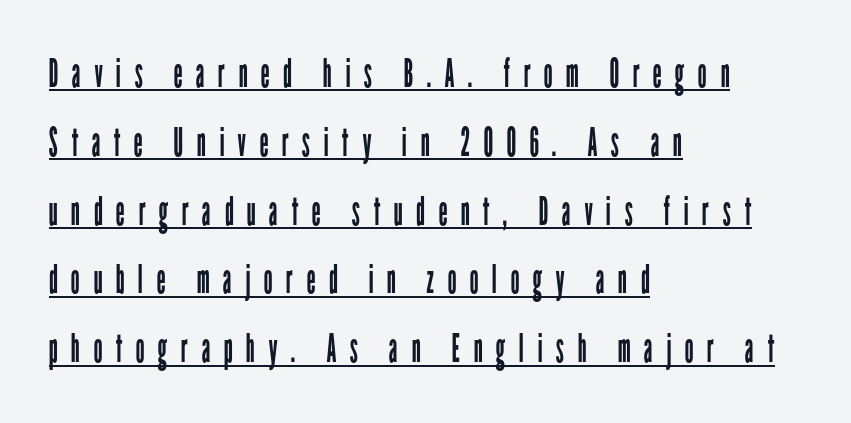
Q: Is the text bold? A: No.
Q: Is the text italic (slanted)? A: No, it is upright.
Q: Is the typeface a serif or a sans-serif typeface? A: Sans-serif.
Q: Is the text underlined? A: Yes.
Q: How is the paragraph aligned? A: Left-aligned.
Q: Is the spacing between letters normal or unusually wide? A: Unusually wide.
Q: Width (condensed, normal, or wide)? A: Condensed.
Q: Stroke contrast? A: Low.
Q: x-height? A: Medium.
Q: Monospaced? A: No.
